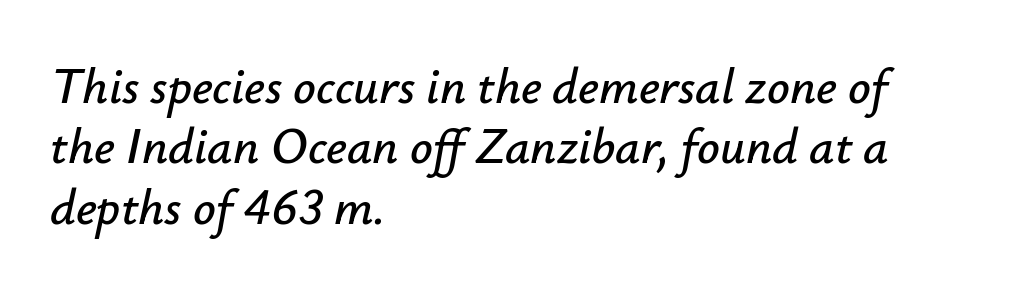
The image shows 50 px text type, italic (leaning right); set left-aligned, line spacing 1.21x, normal letter spacing, not underlined; low stroke contrast and a small x-height.
